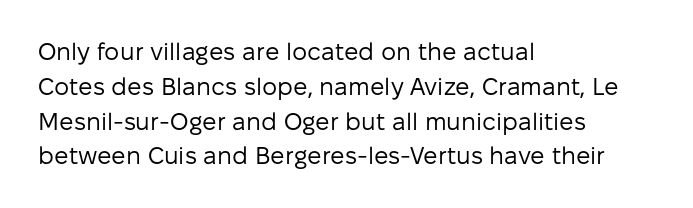
Q: Is the text bold? A: No.
Q: Is the text italic (slanted)? A: No, it is upright.
Q: Is the text underlined? A: No.
Q: How is the paragraph aligned? A: Left-aligned.
Q: Is the spacing between letters normal or unusually wide? A: Normal.
Q: Is the spacing between lines tight, normal or loose? A: Normal.
